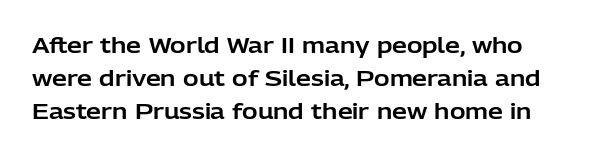
Q: Is the text italic (slanted)? A: No, it is upright.
Q: Is the text underlined? A: No.
Q: How is the paragraph aligned? A: Left-aligned.
Q: Is the spacing between letters normal or unusually wide? A: Normal.
Q: Is the spacing between lines tight, normal or loose? A: Normal.
